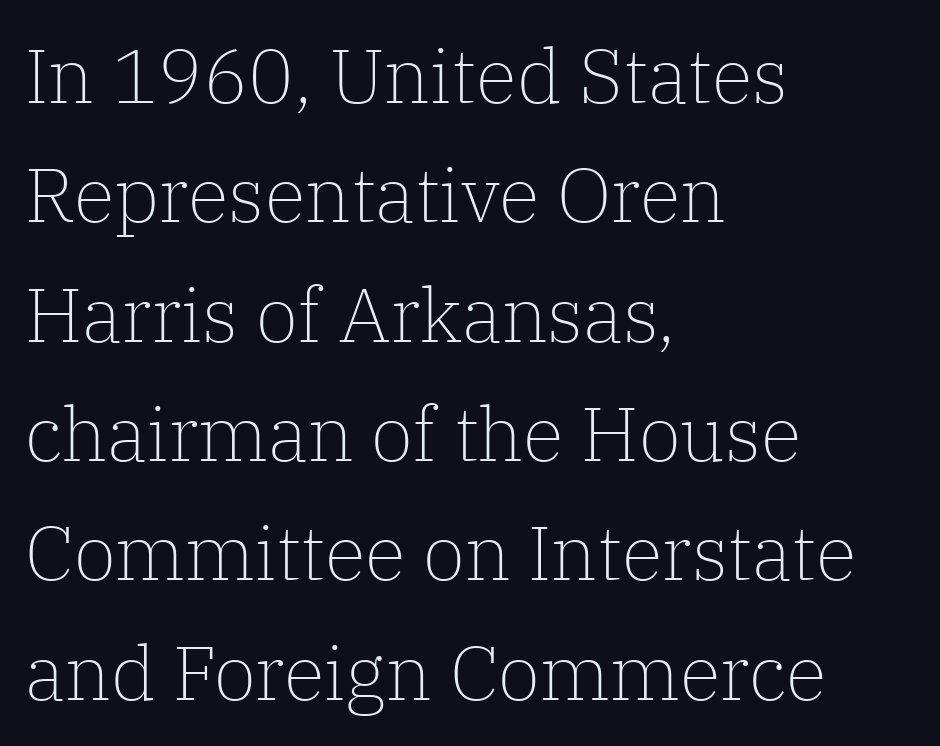
Q: Is the text bold? A: No.
Q: Is the text italic (slanted)? A: No, it is upright.
Q: Is the typeface a serif or a sans-serif typeface? A: Serif.
Q: Is the text underlined? A: No.
Q: How is the paragraph aligned? A: Left-aligned.
Q: Is the spacing between letters normal or unusually wide? A: Normal.
Q: Is the spacing between lines tight, normal or loose? A: Normal.
Q: Width (condensed, normal, or wide)? A: Normal.
Q: Stroke contrast? A: Low.
Q: x-height? A: Medium.
Q: Monospaced? A: No.
